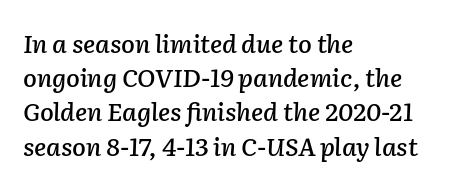
How would I describe the line gaps? Plain and ordinary. The passage shown leans; its letterforms are oblique. Each row of text sits above clean, open space. Horizontally, the lines are justified to the leading edge only.
